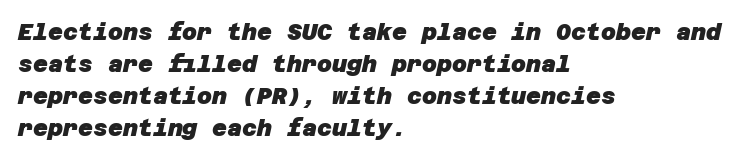
Q: Is the text bold? A: Yes.
Q: Is the text underlined? A: No.
Q: How is the paragraph aligned? A: Left-aligned.
Q: Is the spacing between letters normal or unusually wide? A: Normal.
Q: Is the spacing between lines tight, normal or loose? A: Normal.
